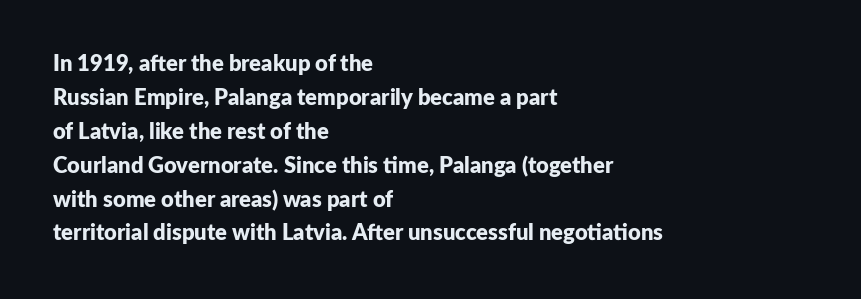
Q: Is the text bold? A: Yes.
Q: Is the text italic (slanted)? A: No, it is upright.
Q: Is the text underlined? A: No.
Q: How is the paragraph aligned? A: Left-aligned.
Q: Is the spacing between letters normal or unusually wide? A: Normal.
Q: Is the spacing between lines tight, normal or loose? A: Normal.
